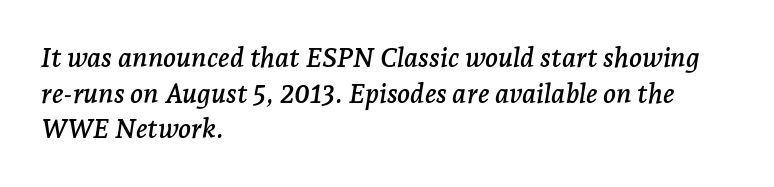
Look at the tracking — it's just the regular setting, nothing added. The lines in this sample share a left origin and differ only in where they stop. Does the leading feel generous? No, just average. Clear beneath every line of the passage.
